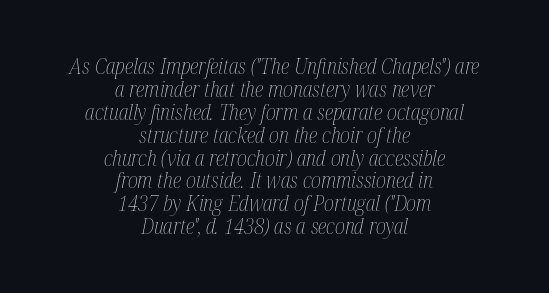
Glance below the letters and you will spot only blank space. This sample uses an oblique cut, with every glyph tilted off the vertical. Compared with typical paragraphs, the rows here are closer together. Does the copy run flush right? No — it is centered line by line.
